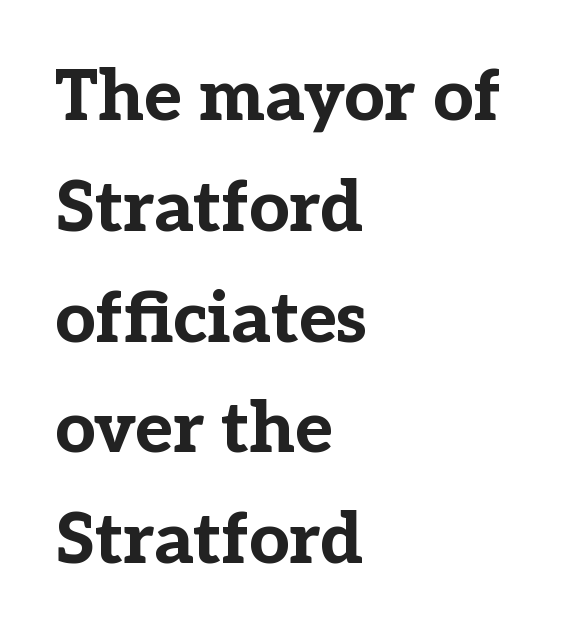
{"serif": "yes", "italic": "no", "bold": "yes", "weight": "bold", "width": "normal", "stroke_contrast": "low", "x_height": "medium", "monospaced": "no", "underline": "no", "align": "left", "line_spacing": "normal", "line_spacing_ratio": 1.56, "letter_spacing": "normal", "letter_spacing_em": 0.0, "glyph_px": 71}
